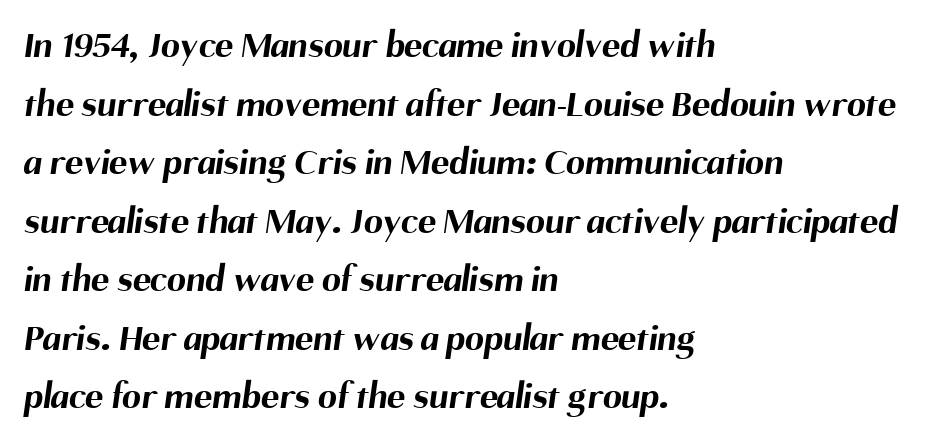
{"serif": "no", "bold": "yes", "weight": "bold", "width": "normal", "stroke_contrast": "medium", "x_height": "medium", "monospaced": "no", "underline": "no", "align": "left", "line_spacing": "normal", "line_spacing_ratio": 1.54, "letter_spacing": "normal", "letter_spacing_em": 0.0, "glyph_px": 38}
